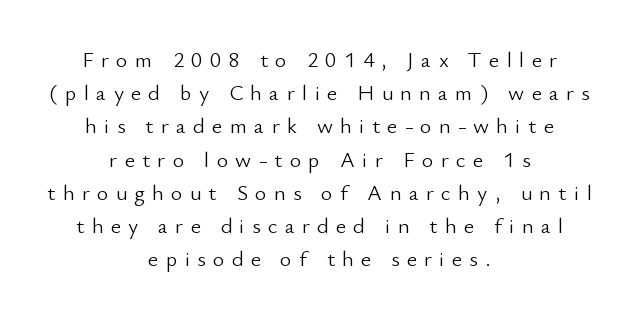
The image shows 22 px text type, upright; set centered, normal line spacing (1.51x), unusually wide letter spacing (+0.33 em), not underlined.
